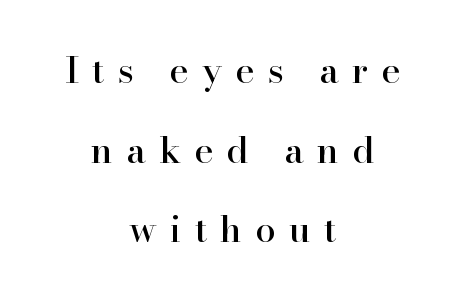
What stands out about the letter spacing? Its width — letters are far apart. Nope, not italic — everything's standing straight. Short and long lines alike share a common midpoint. The glyphs are unaccompanied by any horizontal stroke below them. Summary of vertical rhythm: relaxed, with wide interline spacing.
